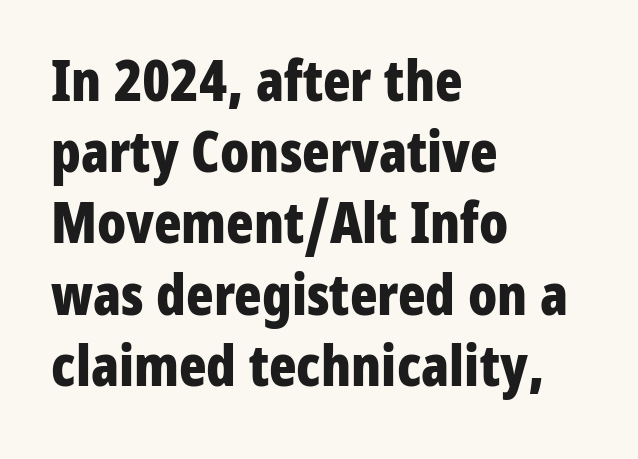
Q: Is the text bold? A: Yes.
Q: Is the text italic (slanted)? A: No, it is upright.
Q: Is the typeface a serif or a sans-serif typeface? A: Sans-serif.
Q: Is the text underlined? A: No.
Q: How is the paragraph aligned? A: Left-aligned.
Q: Is the spacing between letters normal or unusually wide? A: Normal.
Q: Is the spacing between lines tight, normal or loose? A: Normal.
Q: Width (condensed, normal, or wide)? A: Condensed.
Q: Stroke contrast? A: Low.
Q: x-height? A: Medium.
Q: Monospaced? A: No.
